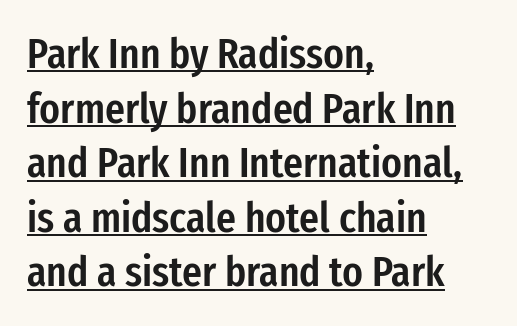
Q: Is the text bold? A: Semi-bold.
Q: Is the text italic (slanted)? A: No, it is upright.
Q: Is the typeface a serif or a sans-serif typeface? A: Sans-serif.
Q: Is the text underlined? A: Yes.
Q: How is the paragraph aligned? A: Left-aligned.
Q: Is the spacing between letters normal or unusually wide? A: Normal.
Q: Is the spacing between lines tight, normal or loose? A: Normal.
Q: Width (condensed, normal, or wide)? A: Condensed.
Q: Stroke contrast? A: Low.
Q: x-height? A: Medium.
Q: Monospaced? A: No.
